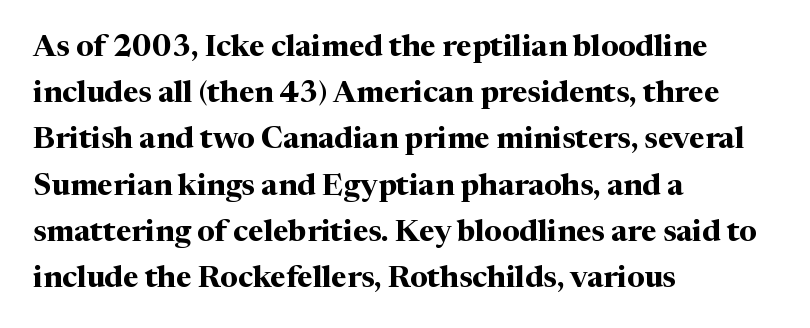
{"serif": "yes", "italic": "no", "bold": "yes", "weight": "bold", "width": "normal", "stroke_contrast": "medium", "x_height": "medium", "monospaced": "no", "underline": "no", "align": "left", "line_spacing": "normal", "line_spacing_ratio": 1.54, "letter_spacing": "normal", "letter_spacing_em": 0.0, "glyph_px": 30}
